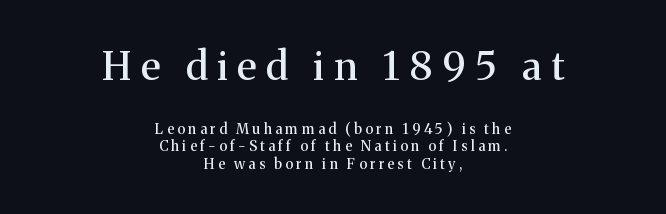
Q: Is the text italic (slanted)? A: No, it is upright.
Q: Is the typeface a serif or a sans-serif typeface? A: Serif.
Q: Is the text underlined? A: No.
Q: How is the paragraph aligned? A: Centered.
Q: Is the spacing between letters normal or unusually wide? A: Unusually wide.
Q: Which block of text is set in a larger size, the first (top) or the second (bottom)? A: The first (top) one.
Q: Width (condensed, normal, or wide)? A: Normal.
Q: Stroke contrast? A: Medium.
Q: x-height? A: Medium.
Q: Monospaced? A: No.
